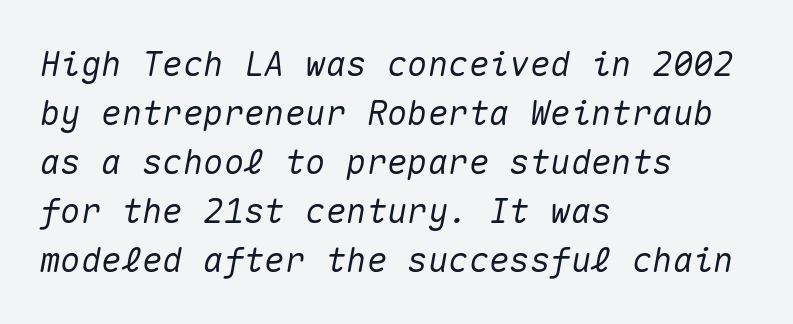
{"italic": "yes", "lean": "right", "slant_degrees": 10, "width": "normal", "stroke_contrast": "medium", "x_height": "medium", "monospaced": "yes", "underline": "no", "align": "left", "line_spacing": "normal", "line_spacing_ratio": 1.44, "letter_spacing": "normal", "letter_spacing_em": 0.0, "glyph_px": 34}
